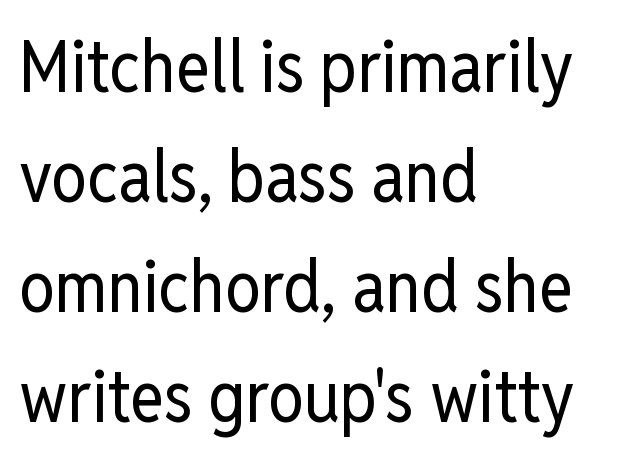
Q: Is the text bold? A: No.
Q: Is the text italic (slanted)? A: No, it is upright.
Q: Is the typeface a serif or a sans-serif typeface? A: Sans-serif.
Q: Is the text underlined? A: No.
Q: How is the paragraph aligned? A: Left-aligned.
Q: Is the spacing between letters normal or unusually wide? A: Normal.
Q: Is the spacing between lines tight, normal or loose? A: Normal.
Q: Width (condensed, normal, or wide)? A: Condensed.
Q: Stroke contrast? A: Low.
Q: x-height? A: Medium.
Q: Monospaced? A: No.
